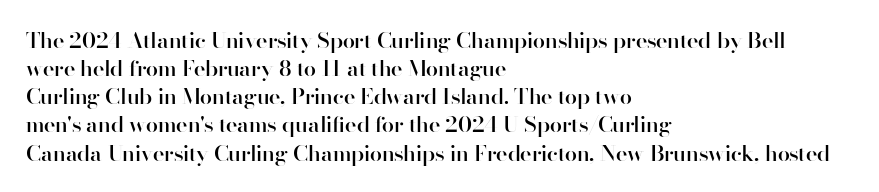
{"italic": "no", "bold": "semi", "underline": "no", "align": "left", "line_spacing": "normal", "line_spacing_ratio": 1.28, "letter_spacing": "normal", "letter_spacing_em": 0.0, "glyph_px": 22}
